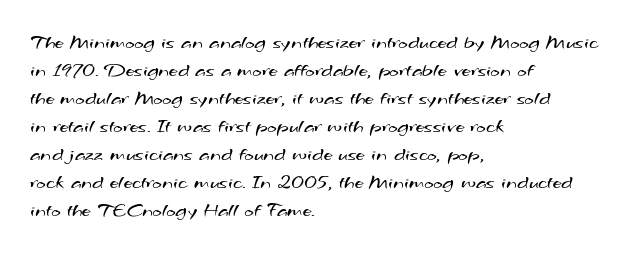
{"bold": "no", "underline": "no", "align": "left", "line_spacing": "normal", "line_spacing_ratio": 1.4, "letter_spacing": "normal", "letter_spacing_em": 0.0, "glyph_px": 20}
